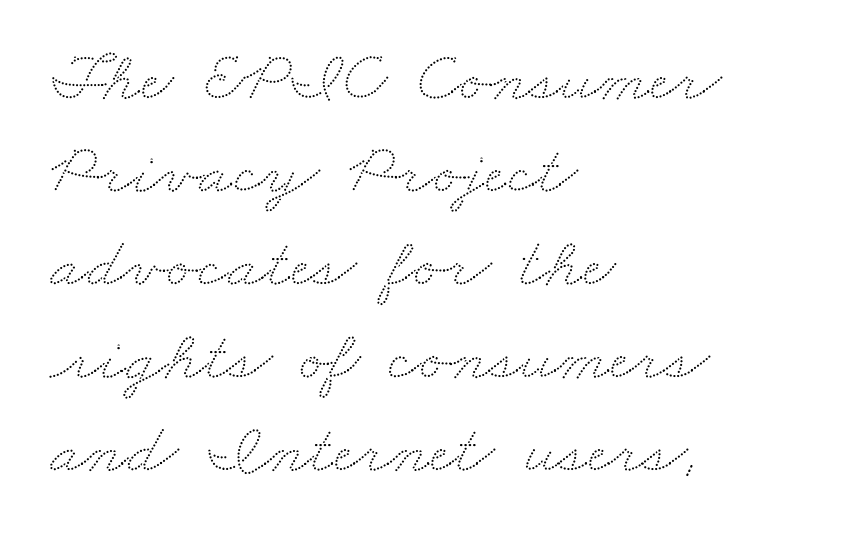
{"width": "wide", "stroke_contrast": "low", "x_height": "small", "monospaced": "no", "underline": "no", "align": "left", "line_spacing": "normal", "line_spacing_ratio": 1.29, "letter_spacing": "normal", "letter_spacing_em": 0.0, "glyph_px": 72}
